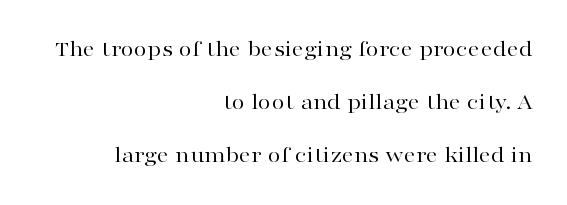
{"italic": "no", "bold": "no", "underline": "no", "align": "right", "line_spacing": "loose", "line_spacing_ratio": 2.21, "letter_spacing": "normal", "letter_spacing_em": 0.0, "glyph_px": 24}
